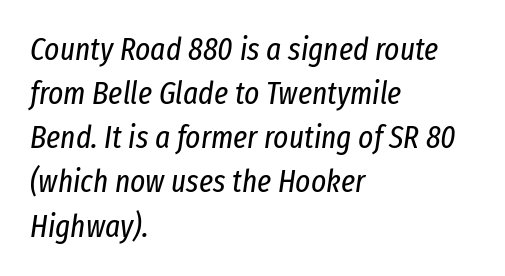
These lines are rendered in a variable-pitch font. Whoever set this chose a conventional vertical rhythm. The passage shown is not underscored anywhere. Rendered with sloped, italic letterforms.
